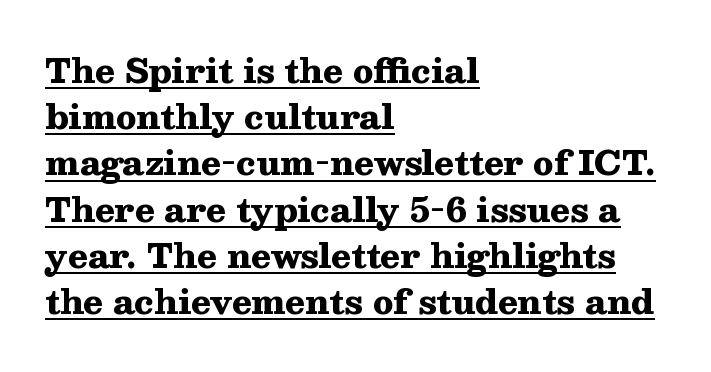
The image shows 33 px heavy, wide serif type, upright; set left-aligned, normal line spacing (1.4x), normal letter spacing, underlined; medium stroke contrast and a medium x-height.
